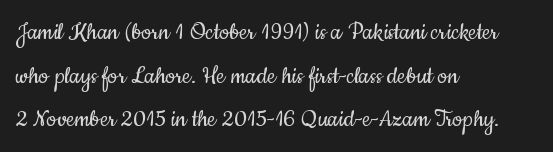
Q: Is the text bold? A: No.
Q: Is the text italic (slanted)? A: Yes.
Q: Is the typeface a serif or a sans-serif typeface? A: Sans-serif.
Q: Is the text underlined? A: No.
Q: How is the paragraph aligned? A: Left-aligned.
Q: Is the spacing between letters normal or unusually wide? A: Normal.
Q: Is the spacing between lines tight, normal or loose? A: Normal.
Q: Width (condensed, normal, or wide)? A: Condensed.
Q: Stroke contrast? A: Low.
Q: x-height? A: Small.
Q: Monospaced? A: No.
